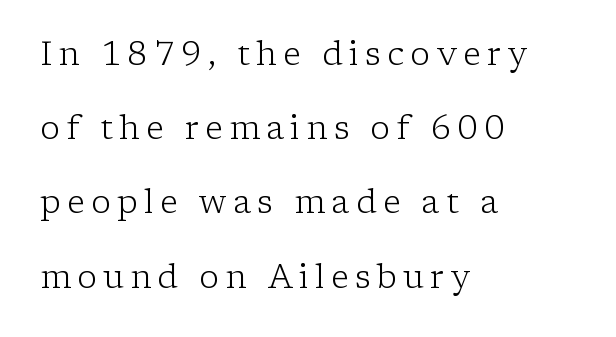
A great deal of white space separates one row of letters from the next. This sample has the flowing, uneven cadence of proportional lettering. Upright lettering throughout. Classification — serif. Heaviness? Minimal to ordinary, like unemphasized prose. The text block is weighted toward the left margin, trailing off unevenly rightward.
